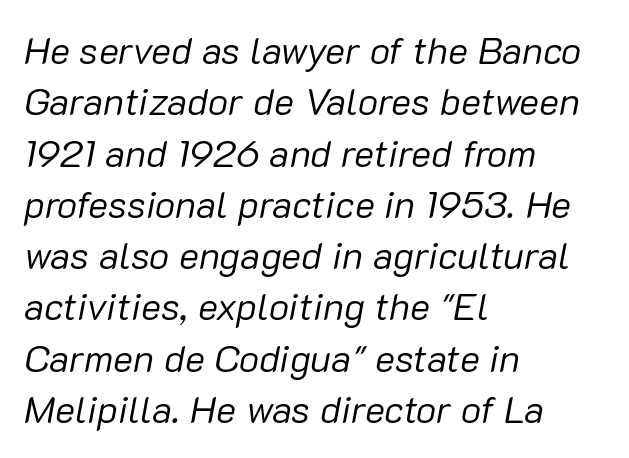
The image shows 38 px regular-weight type, italic (leaning right); set left-aligned, normal line spacing (1.35x), normal letter spacing, not underlined; low stroke contrast and a medium x-height.
